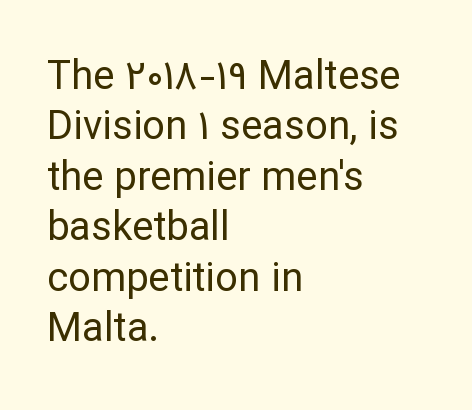
Q: Is the text bold? A: No.
Q: Is the text italic (slanted)? A: No, it is upright.
Q: Is the typeface a serif or a sans-serif typeface? A: Sans-serif.
Q: Is the text underlined? A: No.
Q: How is the paragraph aligned? A: Left-aligned.
Q: Is the spacing between letters normal or unusually wide? A: Normal.
Q: Is the spacing between lines tight, normal or loose? A: Normal.
Q: Width (condensed, normal, or wide)? A: Normal.
Q: Stroke contrast? A: Low.
Q: x-height? A: Medium.
Q: Monospaced? A: No.
